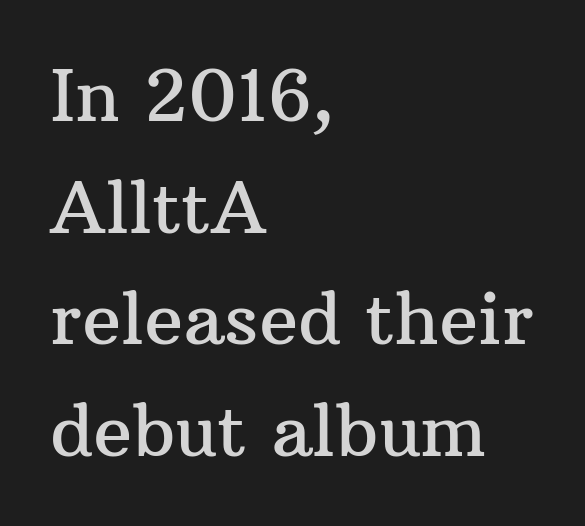
The image shows 72 px serif type, upright; set left-aligned, normal line spacing (1.55x), normal letter spacing, not underlined; medium stroke contrast and a medium x-height.
